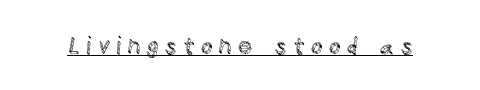
Q: Is the text italic (slanted)? A: Yes.
Q: Is the text underlined? A: Yes.
Q: Is the spacing between letters normal or unusually wide? A: Unusually wide.
